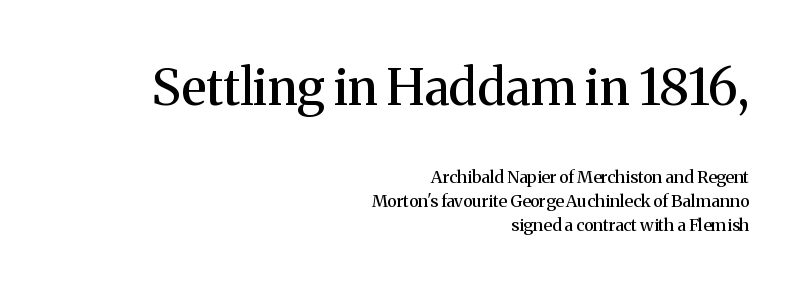
The image shows 50 px serif type, upright; set right-aligned, normal line spacing (1.42x), normal letter spacing, not underlined; the first (top) block is 2.94x larger; medium stroke contrast and a medium x-height.
